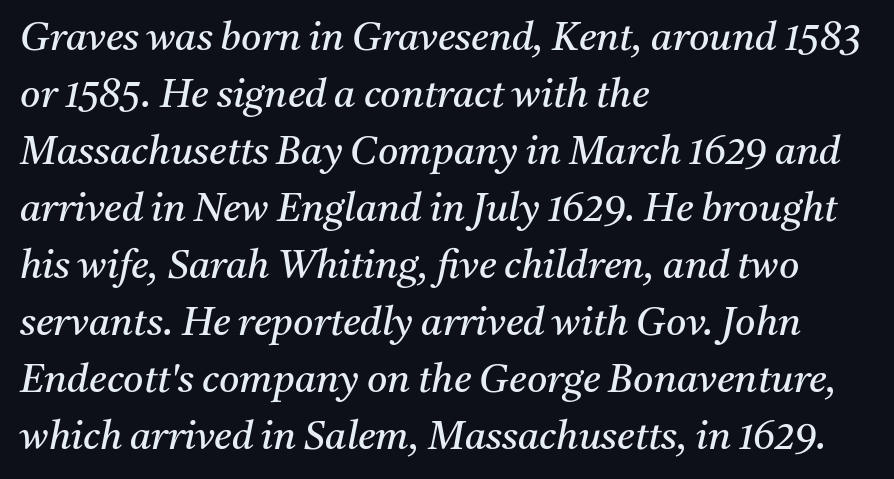
The glyphs look as if they've been sheared to an angle. Unbolded letterforms with no extra heft. You can tell from the footed stems that serif type was used. Horizontal alignment here is leftward, the default for most running prose. Varying glyph widths throughout — classic text-font behaviour. Descenders hang freely into open space.
